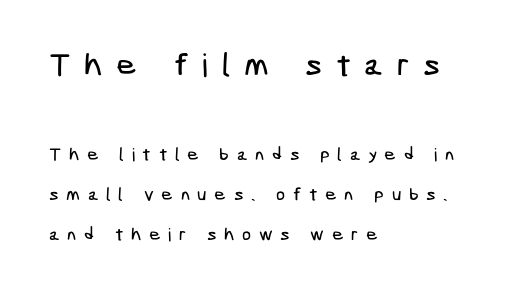
Q: Is the typeface a serif or a sans-serif typeface? A: Sans-serif.
Q: Is the text underlined? A: No.
Q: How is the paragraph aligned? A: Left-aligned.
Q: Is the spacing between letters normal or unusually wide? A: Unusually wide.
Q: Is the spacing between lines tight, normal or loose? A: Loose.
Q: Which block of text is set in a larger size, the first (top) or the second (bottom)? A: The first (top) one.
Q: Width (condensed, normal, or wide)? A: Condensed.
Q: Stroke contrast? A: Low.
Q: x-height? A: Medium.
